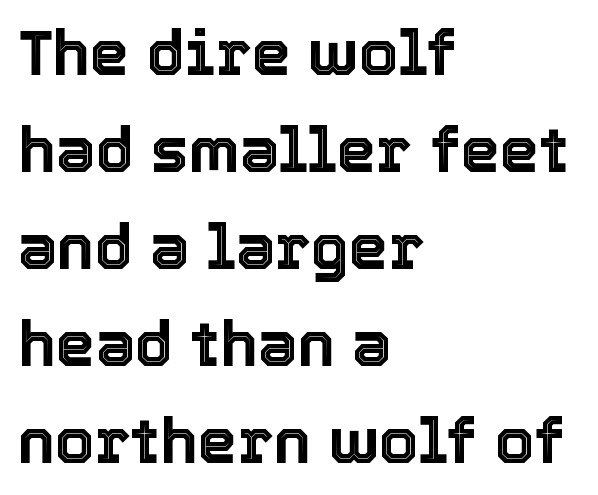
{"italic": "no", "width": "normal", "x_height": "medium", "monospaced": "no", "underline": "no", "align": "left", "line_spacing": "normal", "line_spacing_ratio": 1.54, "letter_spacing": "normal", "letter_spacing_em": 0.0, "glyph_px": 63}
